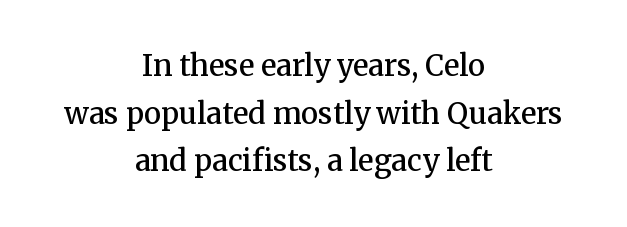
{"serif": "yes", "italic": "no", "bold": "semi", "weight": "semibold", "width": "normal", "stroke_contrast": "medium", "x_height": "medium", "monospaced": "no", "underline": "no", "align": "center", "line_spacing": "normal", "line_spacing_ratio": 1.64, "letter_spacing": "normal", "letter_spacing_em": 0.0, "glyph_px": 29}
